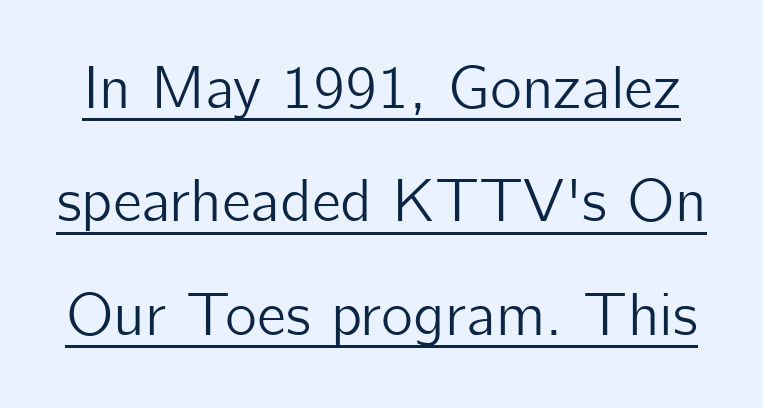
The image shows 61 px sans-serif type, upright; set line spacing 1.86x, normal letter spacing, underlined; low stroke contrast and a medium x-height.
